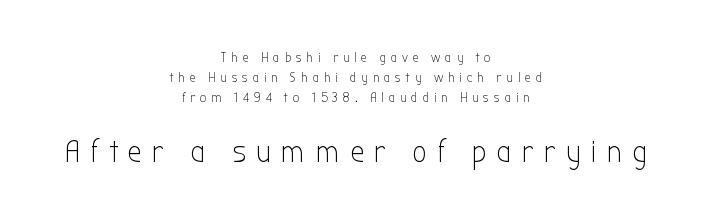
Q: Is the text bold? A: No.
Q: Is the text italic (slanted)? A: No, it is upright.
Q: Is the typeface a serif or a sans-serif typeface? A: Sans-serif.
Q: Is the text underlined? A: No.
Q: How is the paragraph aligned? A: Centered.
Q: Is the spacing between letters normal or unusually wide? A: Unusually wide.
Q: Is the spacing between lines tight, normal or loose? A: Normal.
Q: Which block of text is set in a larger size, the first (top) or the second (bottom)? A: The second (bottom) one.
Q: Width (condensed, normal, or wide)? A: Condensed.
Q: Stroke contrast? A: Low.
Q: x-height? A: Medium.
Q: Monospaced? A: No.
